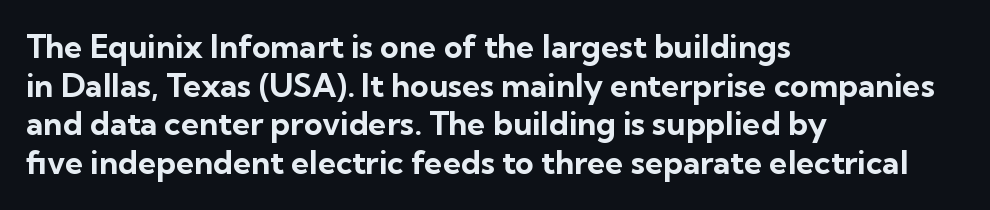
These lines are rendered in a variable-pitch font. Horizontally, the lines are justified to the leading edge only. This is the regular roman posture of the typeface. Strong, thick strokes mark this as bold type. The line texture is even and compact thanks to regular tracking. This sample uses a sans-serif face.
